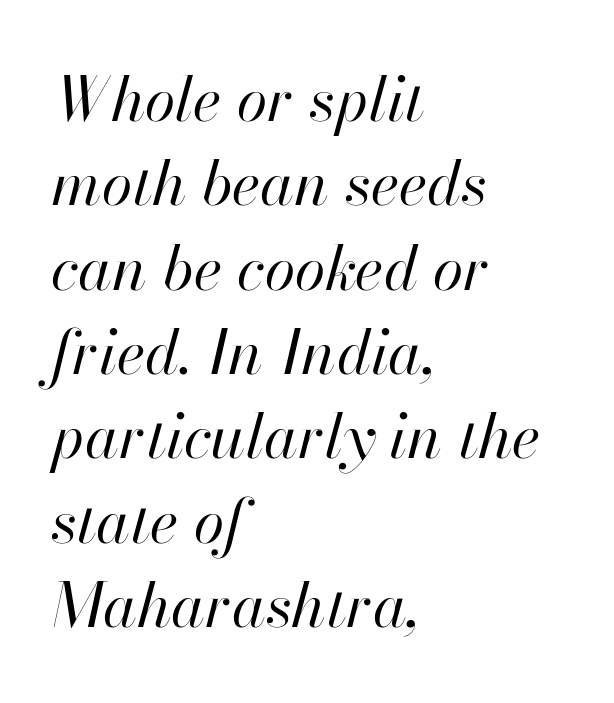
The image shows 62 px regular-weight type, italic (leaning right); set left-aligned, normal line spacing (1.36x), normal letter spacing, not underlined; high stroke contrast and a small x-height.
